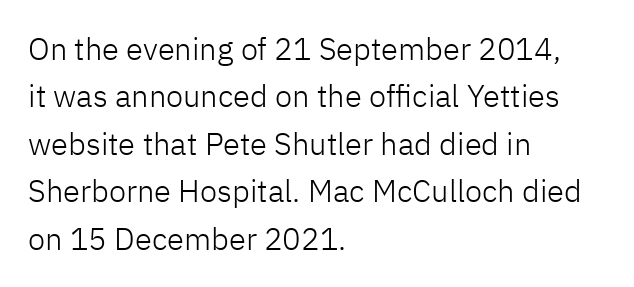
The space directly below the letters is spotless. Regular leading. The font sits on the lighter half of the weight spectrum, regular included. The letters stand straight up with perfectly vertical stems.
